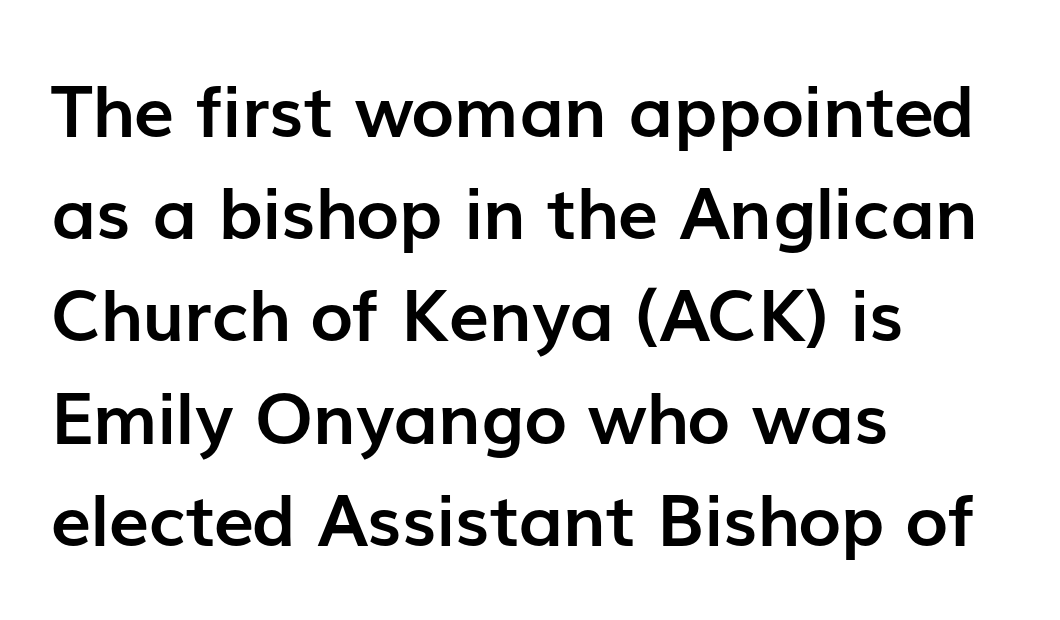
Q: Is the text bold? A: Yes.
Q: Is the text italic (slanted)? A: No, it is upright.
Q: Is the typeface a serif or a sans-serif typeface? A: Sans-serif.
Q: Is the text underlined? A: No.
Q: How is the paragraph aligned? A: Left-aligned.
Q: Is the spacing between letters normal or unusually wide? A: Normal.
Q: Is the spacing between lines tight, normal or loose? A: Normal.
Q: Width (condensed, normal, or wide)? A: Normal.
Q: Stroke contrast? A: Low.
Q: x-height? A: Medium.
Q: Monospaced? A: No.
